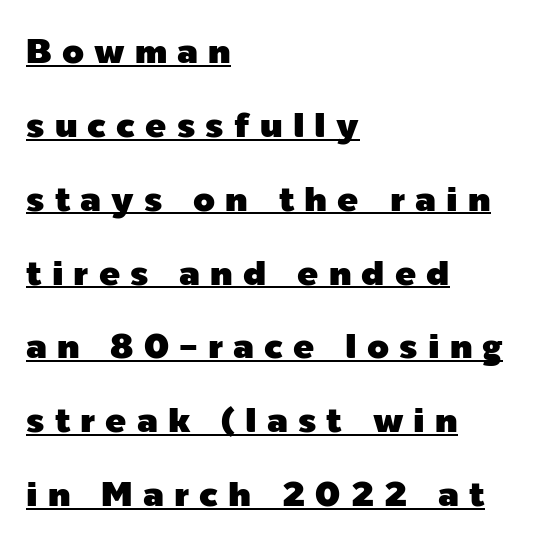
The image shows 35 px sans-serif type, upright; set left-aligned, loose line spacing (2.11x), unusually wide letter spacing (+0.29 em), underlined; a medium x-height.
